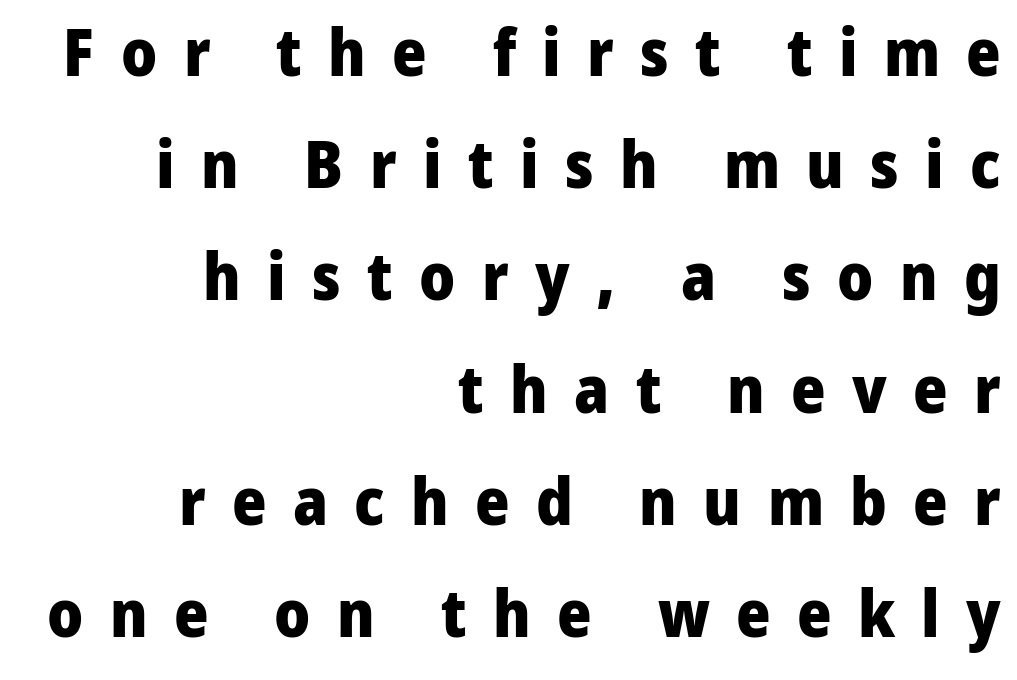
{"serif": "no", "italic": "no", "bold": "yes", "weight": "heavy", "width": "normal", "stroke_contrast": "low", "x_height": "medium", "monospaced": "no", "underline": "no", "align": "right", "line_spacing": "normal", "line_spacing_ratio": 1.7, "letter_spacing": "wide", "letter_spacing_em": 0.4, "glyph_px": 66}
